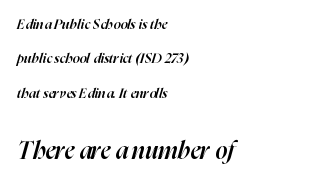
{"italic": "yes", "lean": "right", "slant_degrees": 16, "bold": "semi", "underline": "no", "align": "left", "line_spacing": "loose", "line_spacing_ratio": 2.45, "letter_spacing": "normal", "letter_spacing_em": 0.0, "larger_block": "second", "size_ratio": 1.71, "glyph_px": 24}
